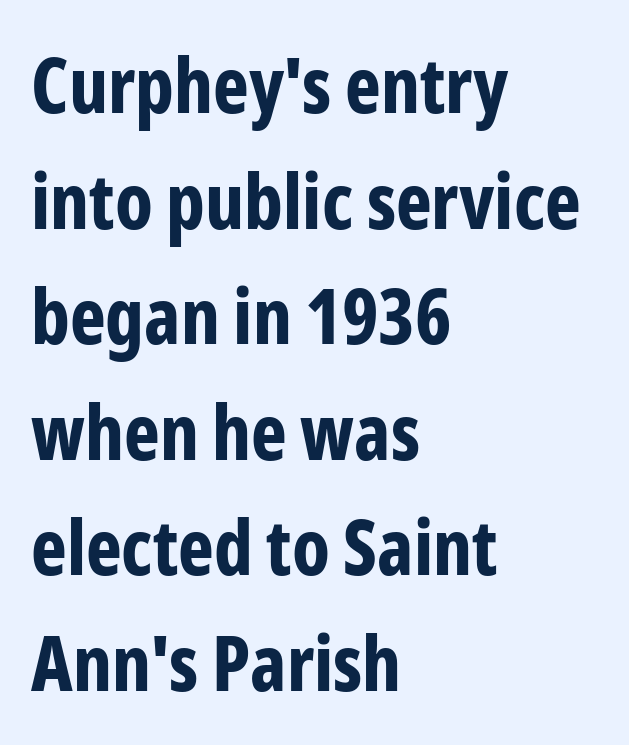
The horizontal fit of the characters is conventional and even. You could not count columns in this text — the font is proportionally spaced. Leading matches the norm, producing a regular column. Observe the absence of serifs on each vertical stroke in this sample.
